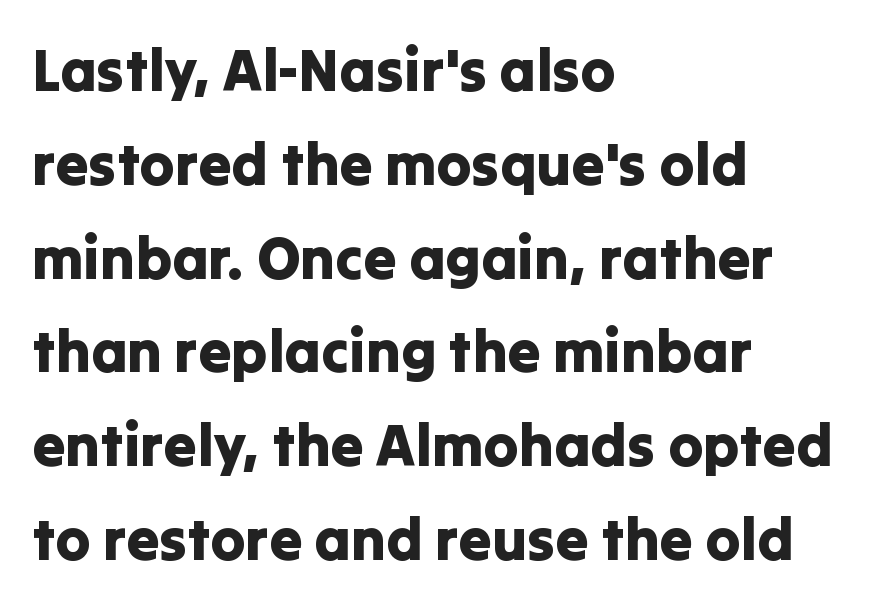
Q: Is the text italic (slanted)? A: No, it is upright.
Q: Is the typeface a serif or a sans-serif typeface? A: Sans-serif.
Q: Is the text underlined? A: No.
Q: How is the paragraph aligned? A: Left-aligned.
Q: Is the spacing between letters normal or unusually wide? A: Normal.
Q: Is the spacing between lines tight, normal or loose? A: Normal.
Q: Width (condensed, normal, or wide)? A: Normal.
Q: Stroke contrast? A: Low.
Q: x-height? A: Medium.
Q: Monospaced? A: No.
